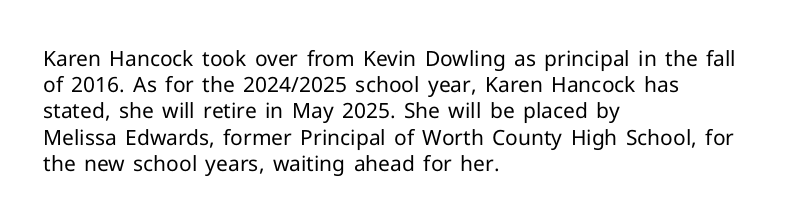
Does extra space separate the letters? No, they use regular spacing. Layout note: lines flush left. The area under the type is left untouched. This reads as an unemphasized weight, regular at the heaviest. This is roman type, the default non-slanted kind. Vertical spacing — default.
